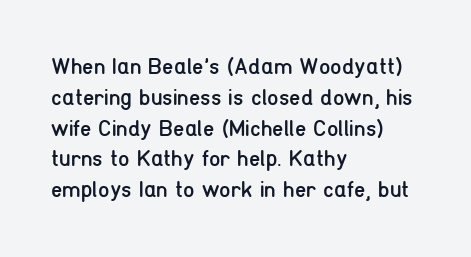
Descenders are the only things crossing below the line. The font sits on the lighter half of the weight spectrum, regular included. Does the copy run flush right? No — it runs flush left. Vertically, the passage feels balanced, rows spaced as you'd expect.
